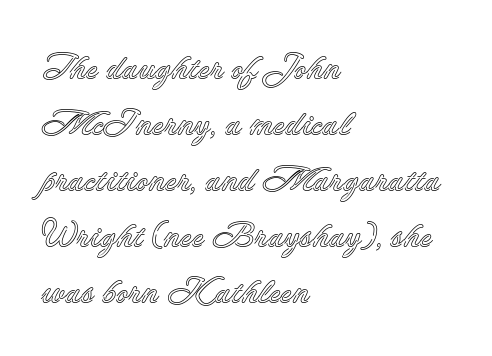
The image shows 35 px text type; set left-aligned, normal line spacing (1.6x), normal letter spacing, not underlined; a small x-height.
